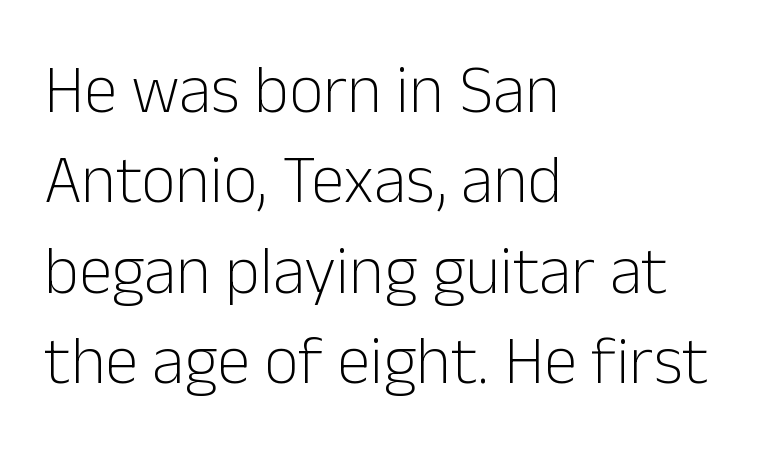
Q: Is the text bold? A: No.
Q: Is the text italic (slanted)? A: No, it is upright.
Q: Is the typeface a serif or a sans-serif typeface? A: Sans-serif.
Q: Is the text underlined? A: No.
Q: How is the paragraph aligned? A: Left-aligned.
Q: Is the spacing between letters normal or unusually wide? A: Normal.
Q: Is the spacing between lines tight, normal or loose? A: Normal.
Q: Width (condensed, normal, or wide)? A: Normal.
Q: Stroke contrast? A: Low.
Q: x-height? A: Medium.
Q: Monospaced? A: No.
